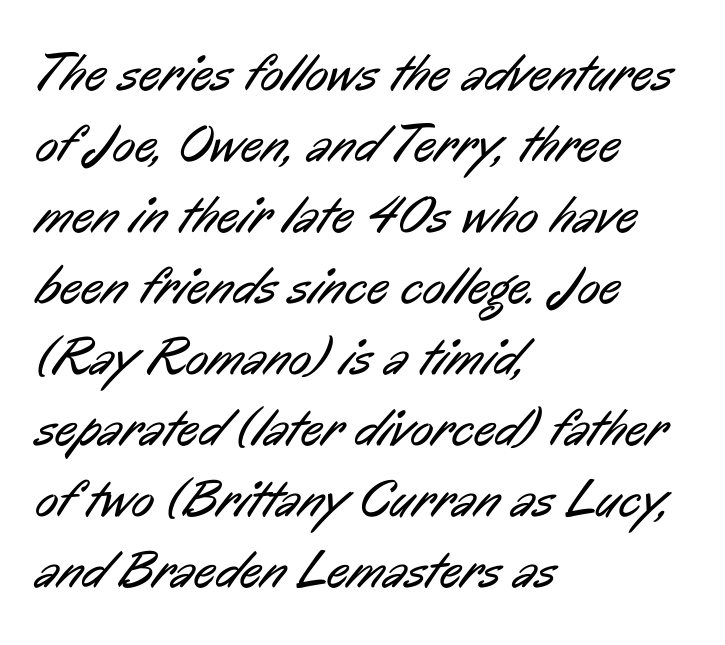
Stems here are at most as thick as an everyday book face. Is this a fixed-width face? No — the glyphs have proportional, varying widths. Characters follow at the spacing the type designer built in. Quick note: interline space is typical.
